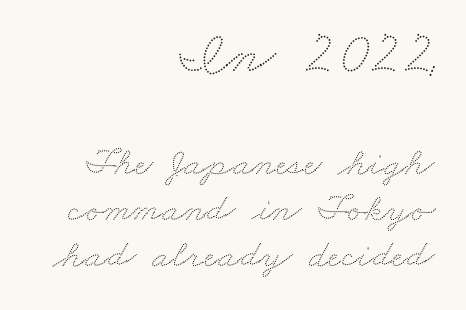
The image shows 60 px wide type; set right-aligned, tight line spacing (1.14x), normal letter spacing, not underlined; the first (top) block is 1.5x larger; low stroke contrast and a small x-height.
